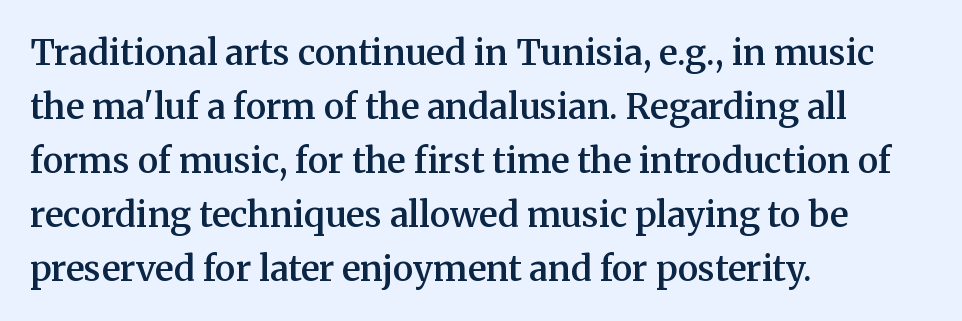
Unlike italic type, these characters show no tilt at all. The line-height multiplier appears to be the usual default. Plain, unruled lines of type. The glyphs have the mass of a demibold cut, below bold. Words appear dense and cohesive because spacing is normal.
